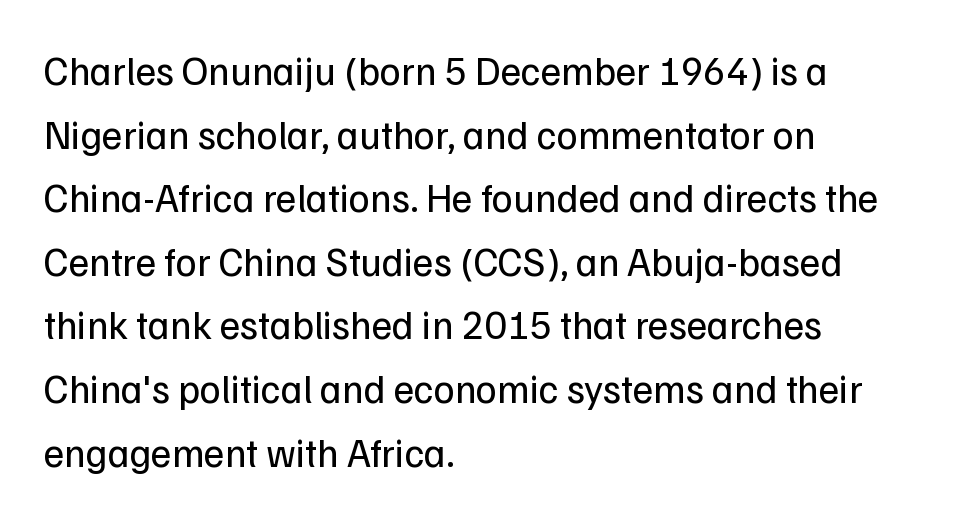
Q: Is the text bold? A: No.
Q: Is the text italic (slanted)? A: No, it is upright.
Q: Is the typeface a serif or a sans-serif typeface? A: Sans-serif.
Q: Is the text underlined? A: No.
Q: How is the paragraph aligned? A: Left-aligned.
Q: Is the spacing between letters normal or unusually wide? A: Normal.
Q: Is the spacing between lines tight, normal or loose? A: Normal.
Q: Width (condensed, normal, or wide)? A: Normal.
Q: Stroke contrast? A: Low.
Q: x-height? A: Medium.
Q: Monospaced? A: No.
